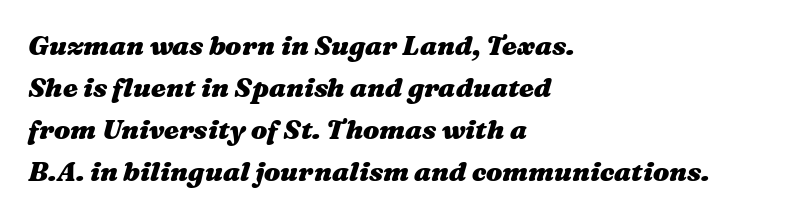
The lines in this sample share a left origin and differ only in where they stop. Slant detected: the letters are inclined. Honestly, there is no underline to notice here at all. Stroke thickness is high; the sample reads as a true bold. Vertically, the passage feels balanced, rows spaced as you'd expect.
